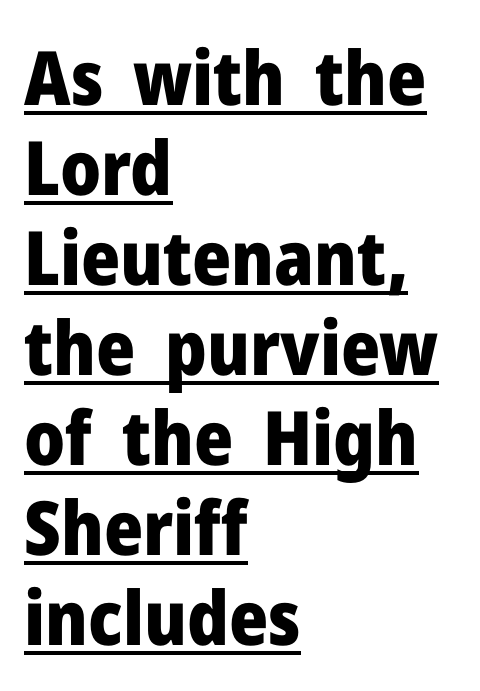
The image shows 75 px heavy sans-serif type, upright; set left-aligned, line spacing 1.2x, normal letter spacing, underlined; low stroke contrast and a medium x-height.
